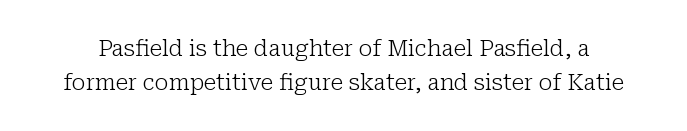
The image shows 22 px text type, upright; set normal line spacing (1.53x), normal letter spacing, not underlined.
